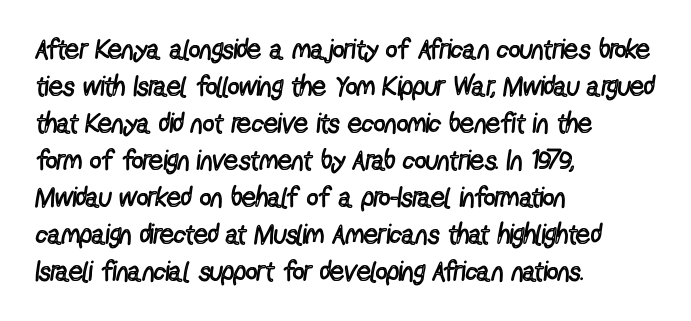
Q: Is the text bold? A: No.
Q: Is the typeface a serif or a sans-serif typeface? A: Sans-serif.
Q: Is the text underlined? A: No.
Q: How is the paragraph aligned? A: Left-aligned.
Q: Is the spacing between letters normal or unusually wide? A: Normal.
Q: Is the spacing between lines tight, normal or loose? A: Normal.
Q: Width (condensed, normal, or wide)? A: Condensed.
Q: x-height? A: Medium.
Q: Monospaced? A: No.
